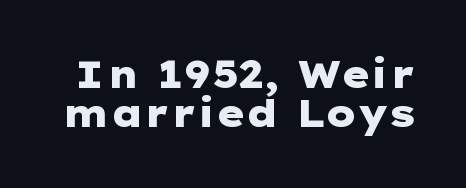
What kind of face is this? One without serifs — a sans. Caption: standard tracking, unaltered. Is the type bold? Yes — the strokes are clearly thick and heavy. These lines huddle together more closely than default settings would place them. Do the letters lean? They stand straight. The space beneath each line is pristine and unruled.
